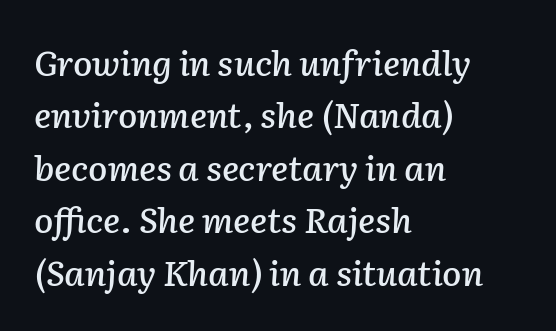
{"italic": "yes", "lean": "right", "slant_degrees": 2, "width": "normal", "stroke_contrast": "low", "x_height": "medium", "monospaced": "no", "underline": "no", "align": "left", "line_spacing": "normal", "line_spacing_ratio": 1.5, "letter_spacing": "normal", "letter_spacing_em": 0.0, "glyph_px": 35}
